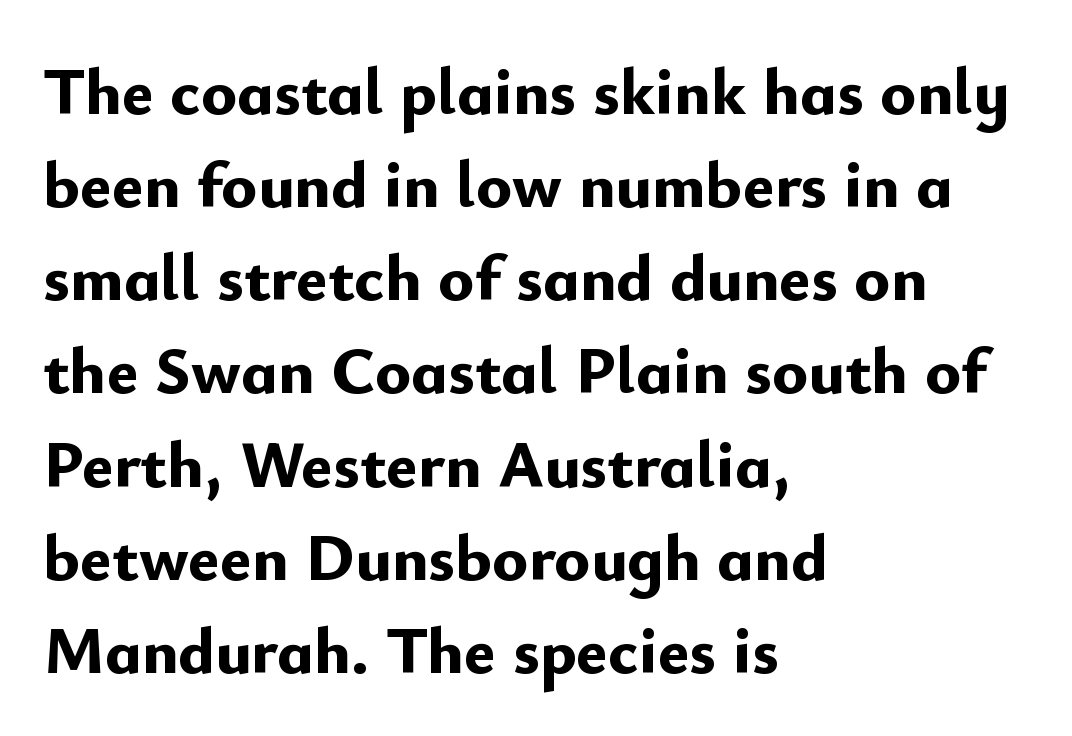
The glyphs are unaccompanied by any horizontal stroke below them. Does the lettering tilt? It doesn't — this is upright. Proportional: the letters do not fall into vertical columns. Leading matches the norm, producing a regular column. The type is set solid horizontally, with unmodified tracking. Each line starts at the same left margin while the right side varies.
